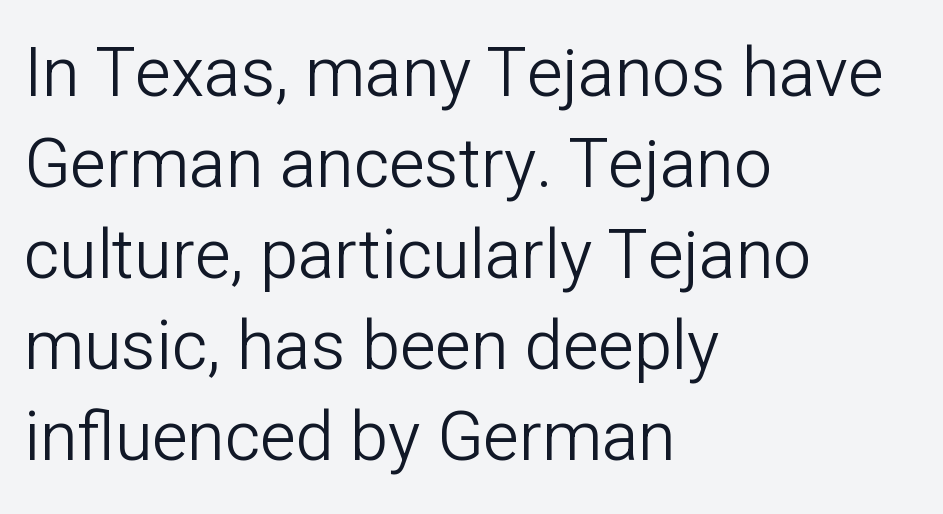
What kind of face is this? One without serifs — a sans. Quick note: underline off. Ordinary non-slanted type is in use. The typesetter chose a ragged-right arrangement here. Tracking here is standard; glyphs follow each other at the usual distance.
